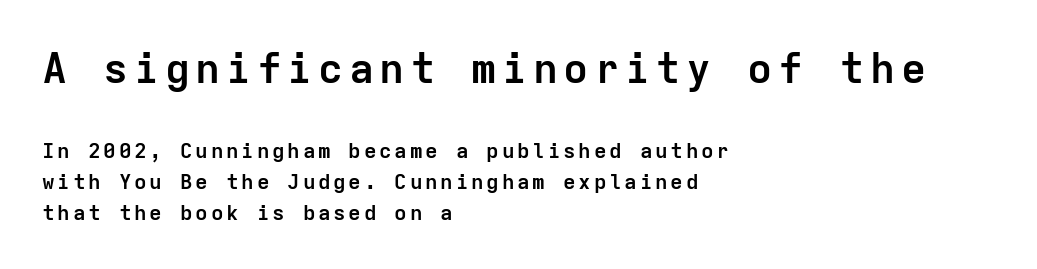
{"serif": "no", "italic": "no", "bold": "yes", "weight": "semibold", "width": "normal", "stroke_contrast": "low", "x_height": "medium", "monospaced": "yes", "underline": "no", "align": "left", "line_spacing": "normal", "line_spacing_ratio": 1.47, "larger_block": "first", "size_ratio": 2.0, "glyph_px": 42}
